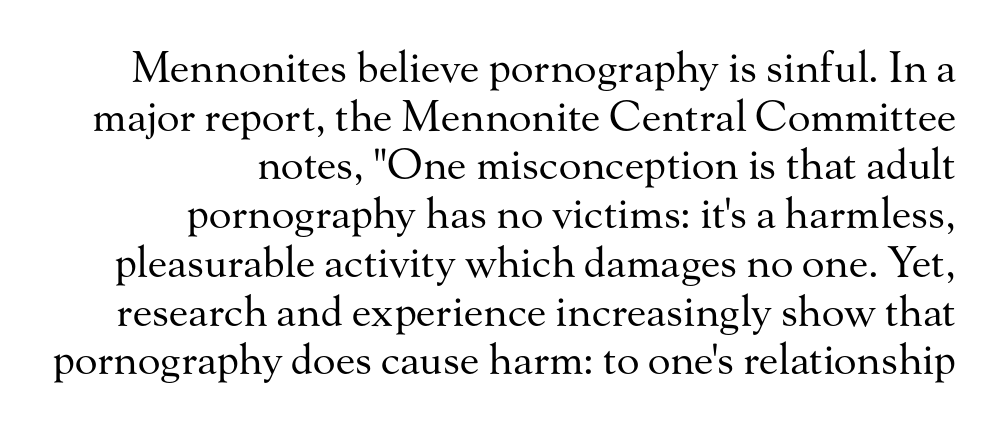
The image shows 42 px regular-weight serif type, upright; set right-aligned, line spacing 1.16x, normal letter spacing, not underlined; medium stroke contrast and a small x-height.
